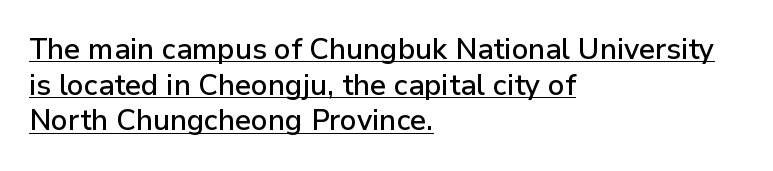
A typesetter would call this proportional, since set widths differ per character. Alignment: flush left. This sample uses an upright cut, with every glyph sitting square on the baseline. Every word sits above its own underline.
